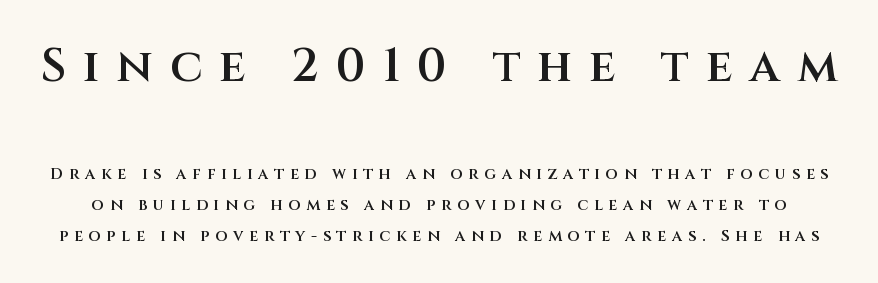
The letters advance in unequal steps, a hallmark of proportional type. Is there any slant? The stems are plumb. No feet cap the strokes, marking this as sans-serif type. Notice the wide empty band between every row — that's loose leading. The type is letterspaced generously, with wide tracking.
